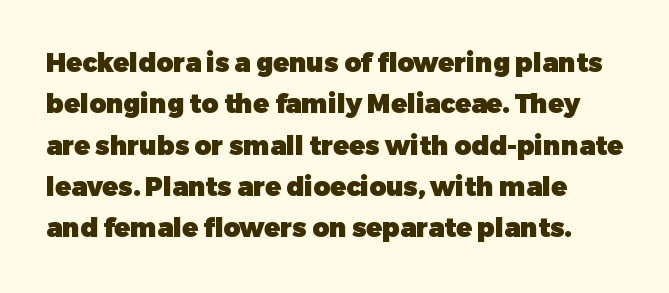
{"italic": "no", "bold": "yes", "underline": "no", "line_spacing": "normal", "line_spacing_ratio": 1.59, "letter_spacing": "normal", "letter_spacing_em": 0.0, "glyph_px": 26}
